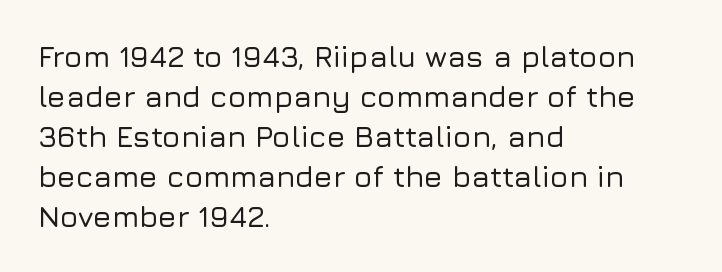
The image shows 30 px sans-serif type, upright; set left-aligned, normal line spacing (1.33x), normal letter spacing, not underlined; low stroke contrast and a medium x-height.
